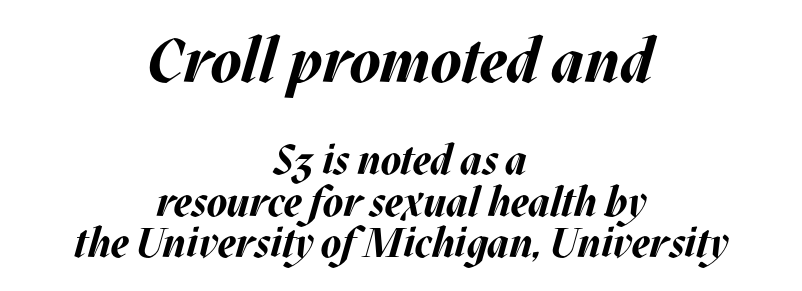
The image shows 62 px bold type, italic (leaning right); set centered, tight line spacing (1.01x), normal letter spacing, not underlined; the first (top) block is 1.51x larger; medium stroke contrast and a large x-height.
